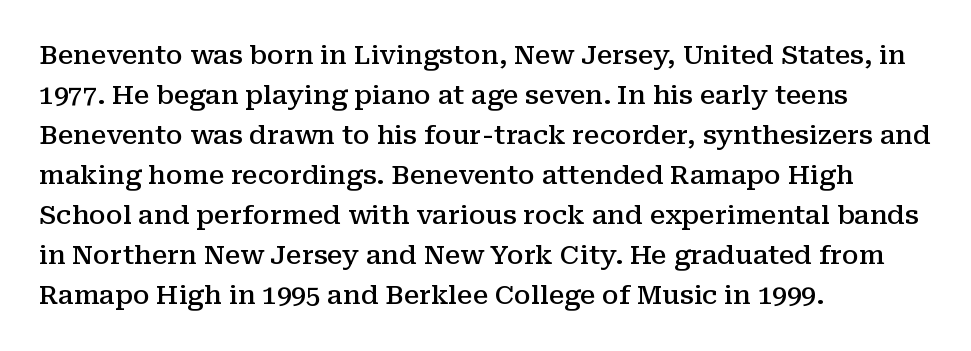
Q: Is the text bold? A: Semi-bold.
Q: Is the text italic (slanted)? A: No, it is upright.
Q: Is the text underlined? A: No.
Q: How is the paragraph aligned? A: Left-aligned.
Q: Is the spacing between letters normal or unusually wide? A: Normal.
Q: Is the spacing between lines tight, normal or loose? A: Normal.
